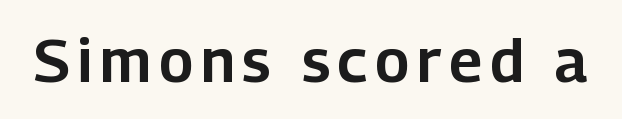
Q: Is the text italic (slanted)? A: No, it is upright.
Q: Is the typeface a serif or a sans-serif typeface? A: Sans-serif.
Q: Is the text underlined? A: No.
Q: Width (condensed, normal, or wide)? A: Normal.
Q: Stroke contrast? A: Low.
Q: x-height? A: Medium.
Q: Monospaced? A: No.
